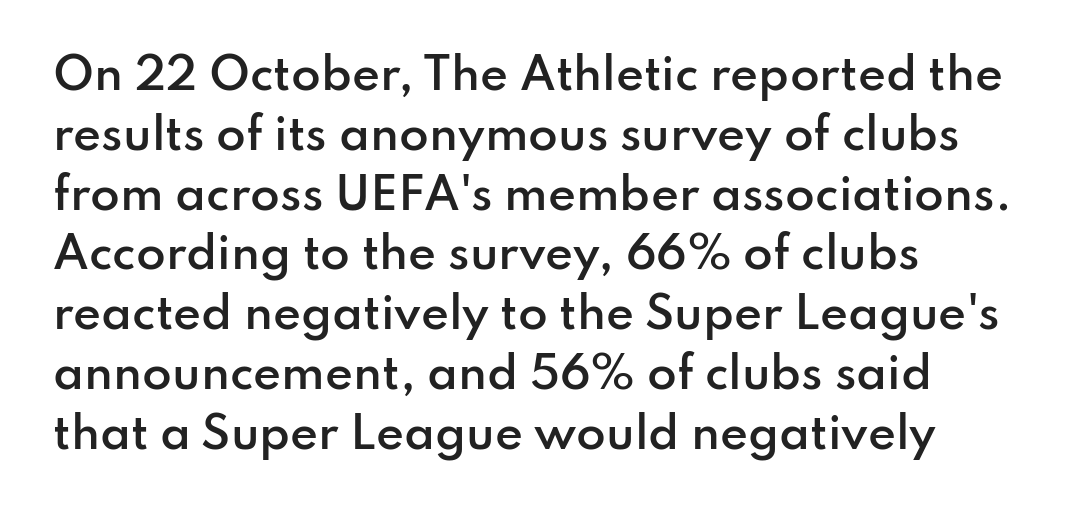
The image shows 43 px semibold sans-serif type, upright; set normal line spacing (1.39x), normal letter spacing, not underlined; low stroke contrast and a small x-height.
